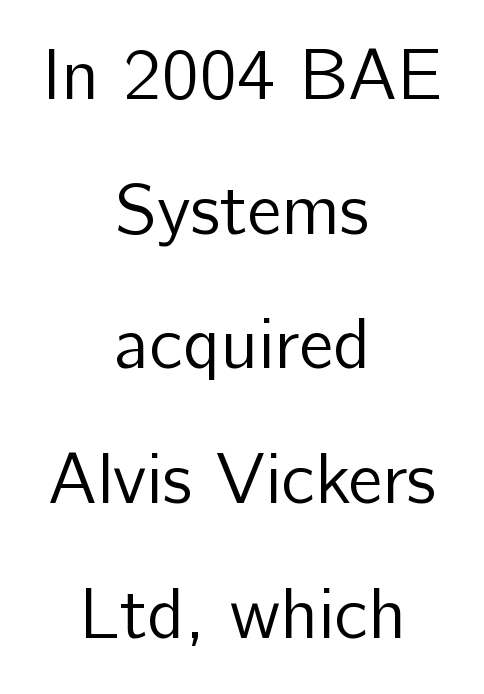
The letters sit at their default tracking, neither squeezed nor spread. It's the straight-up-and-down kind of type. This reads as an unemphasized weight, regular at the heaviest. A typesetter would call this proportional, since set widths differ per character. Nothing sits at the stroke ends, so this counts as sans-serif. Letters rest on an invisible, unmarked baseline.
